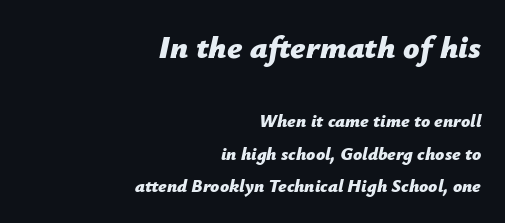
The image shows 32 px bold type, italic (leaning right); set right-aligned, line spacing 1.82x, normal letter spacing, not underlined; the first (top) block is 1.78x larger; low stroke contrast and a medium x-height.
